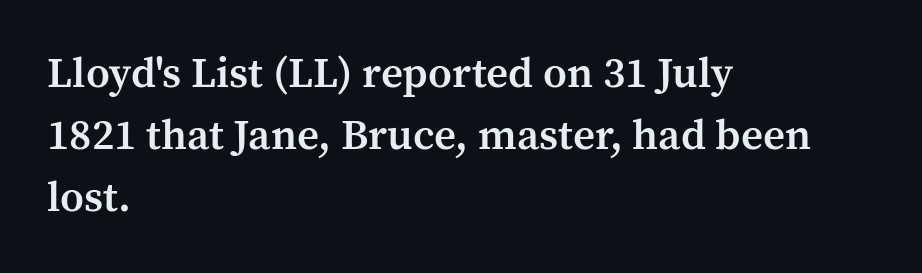
The image shows 43 px semibold serif type, upright; set left-aligned, normal line spacing (1.44x), normal letter spacing, not underlined; medium stroke contrast and a medium x-height.
